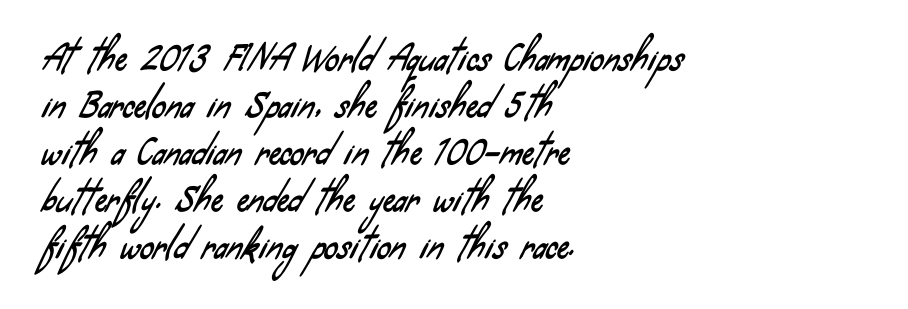
The lines sit at an ordinary, default distance from one another. The letterforms sit shoulder to shoulder at normal distance. Is this a fixed-width face? No — the glyphs have proportional, varying widths. Short and long lines alike share a common starting point at left. Words float on clear page, feet unadorned.
